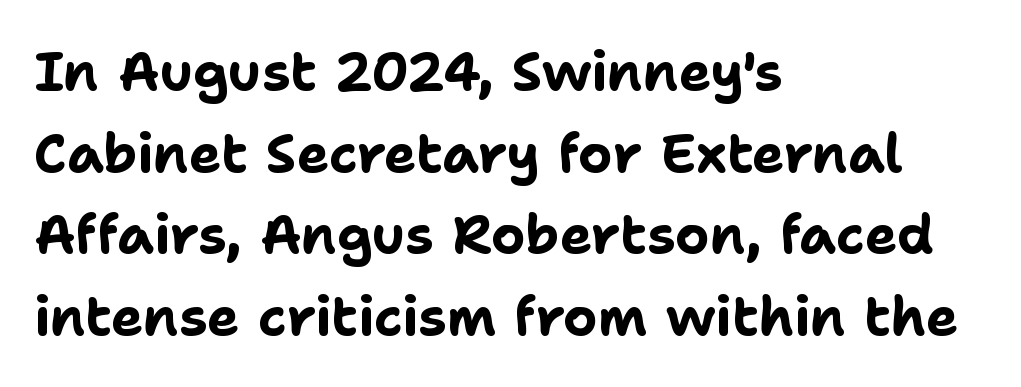
Q: Is the text bold? A: Yes.
Q: Is the text italic (slanted)? A: No, it is upright.
Q: Is the typeface a serif or a sans-serif typeface? A: Sans-serif.
Q: Is the text underlined? A: No.
Q: How is the paragraph aligned? A: Left-aligned.
Q: Is the spacing between letters normal or unusually wide? A: Normal.
Q: Is the spacing between lines tight, normal or loose? A: Normal.
Q: Width (condensed, normal, or wide)? A: Normal.
Q: Stroke contrast? A: Low.
Q: x-height? A: Medium.
Q: Monospaced? A: No.
